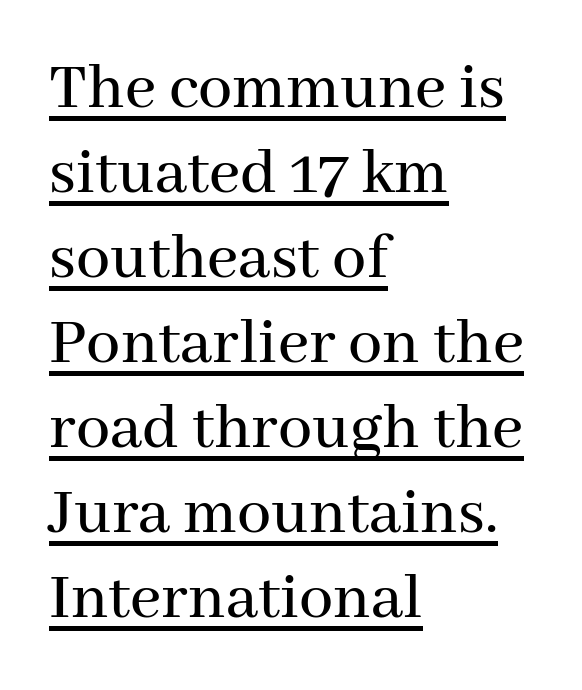
The image shows 68 px serif type, upright; set left-aligned, normal line spacing (1.25x), normal letter spacing, underlined; medium stroke contrast and a medium x-height.
